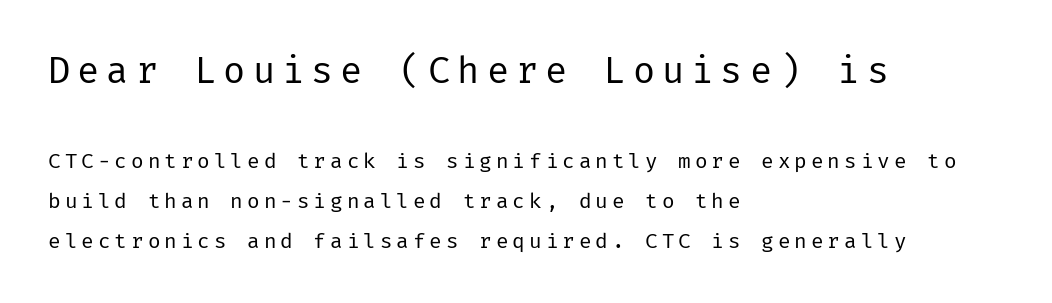
Casual observation: everything's shoved over to the left. These lines are composed in type without serifs. Summary of weight: not heavy and not bold. Scale decreases going downward across the two blocks. Ordinary non-slanted type is in use. Lines of text with bare space underneath.
